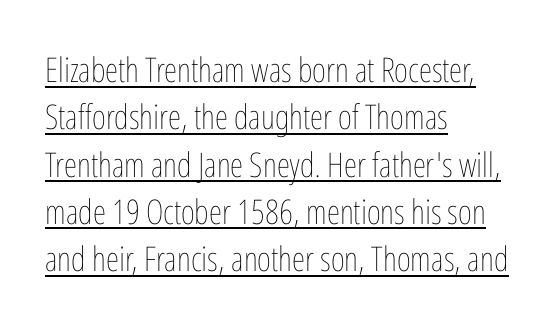
Spacing between characters is what you'd get straight out of the box. The lettering holds an erect, upright posture throughout. All the whitespace from short lines collects on the right. Varying glyph widths throughout — classic text-font behaviour. Honestly, the row spacing looks completely unremarkable. Quick note: underline on.
